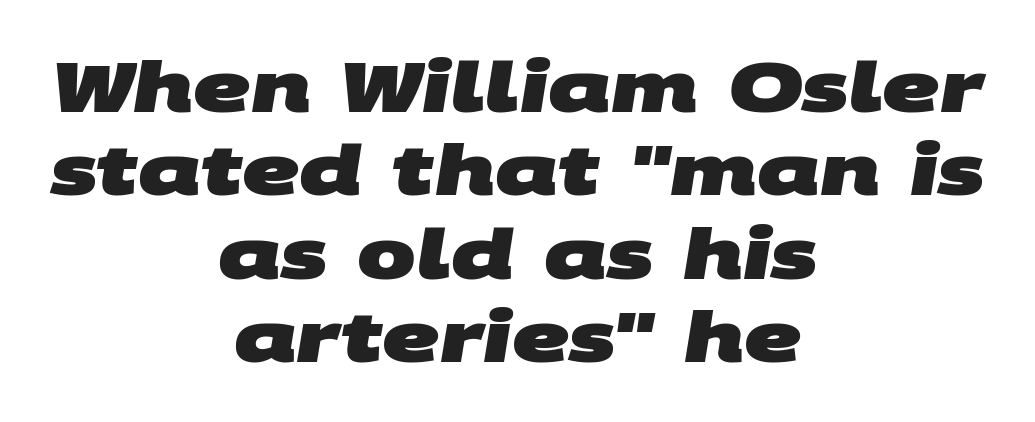
The image shows 70 px heavy, wide sans-serif type; set centered, line spacing 1.19x, normal letter spacing, not underlined; medium stroke contrast and a large x-height.
